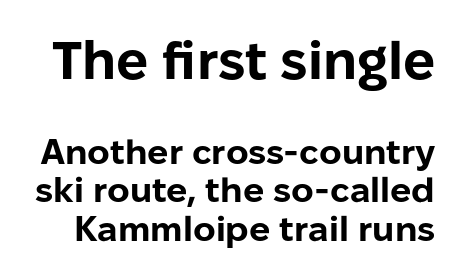
This sample has the flowing, uneven cadence of proportional lettering. How are the letters spaced? Ordinarily, with no added tracking. This is heavy type, rendered in bold. Successive baselines arrive quickly, one right under another. Glance below the letters and you will spot only blank space. No feet cap the strokes, marking this as sans-serif type.
